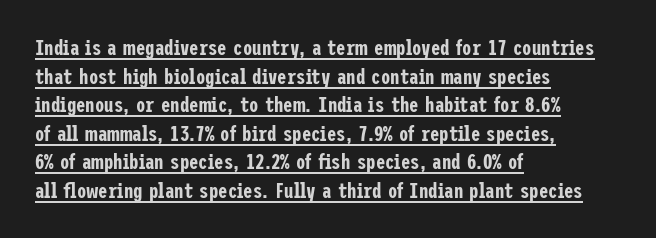
{"italic": "no", "underline": "yes", "align": "left", "line_spacing": "normal", "line_spacing_ratio": 1.36, "letter_spacing": "normal", "letter_spacing_em": 0.0, "glyph_px": 21}
